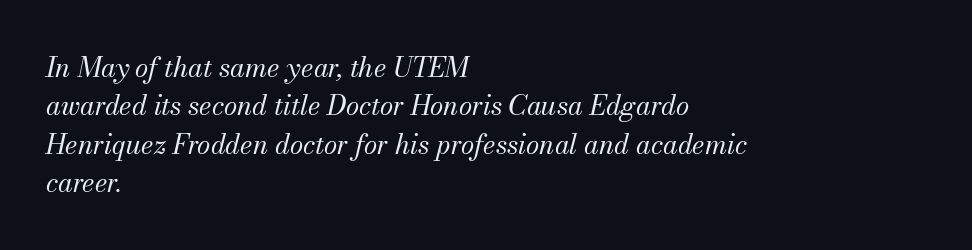
Bold? No — there's no thickening of the strokes. A clean baseline with only descenders dipping below it. Alignment: flush left. Is there much room between lines? A standard amount, neither cramped nor airy.
